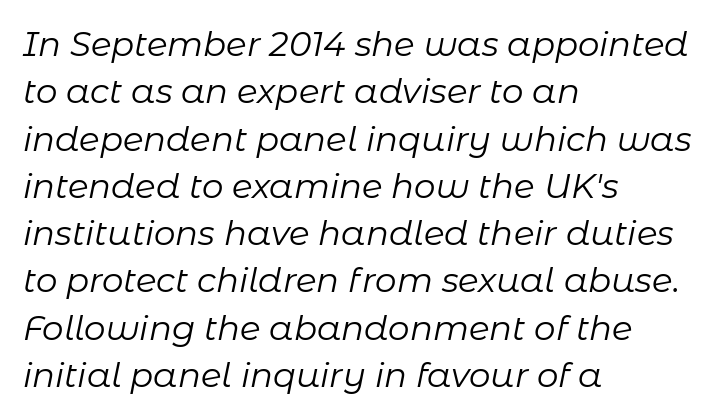
Q: Is the text bold? A: No.
Q: Is the text italic (slanted)? A: Yes, it leans right by about 11 degrees.
Q: Is the text underlined? A: No.
Q: How is the paragraph aligned? A: Left-aligned.
Q: Is the spacing between letters normal or unusually wide? A: Normal.
Q: Is the spacing between lines tight, normal or loose? A: Normal.
Q: Width (condensed, normal, or wide)? A: Normal.
Q: Stroke contrast? A: Low.
Q: x-height? A: Medium.
Q: Monospaced? A: No.
